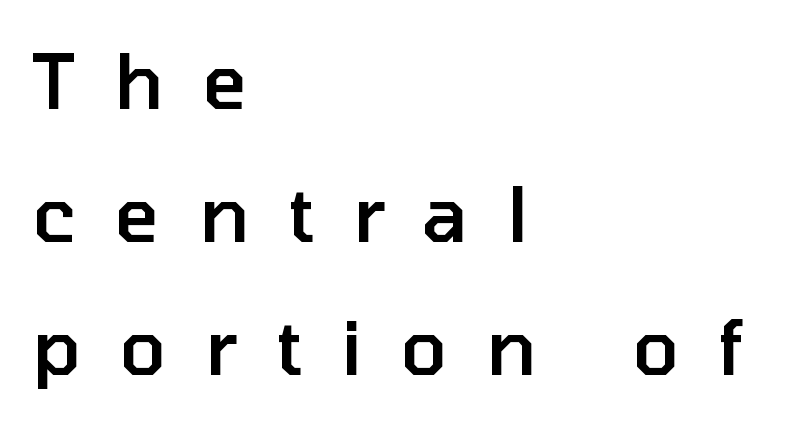
{"serif": "no", "italic": "no", "bold": "semi", "weight": "semibold", "width": "normal", "stroke_contrast": "low", "x_height": "medium", "monospaced": "no", "underline": "no", "align": "left", "line_spacing_ratio": 1.73, "letter_spacing": "wide", "letter_spacing_em": 0.5, "glyph_px": 77}
